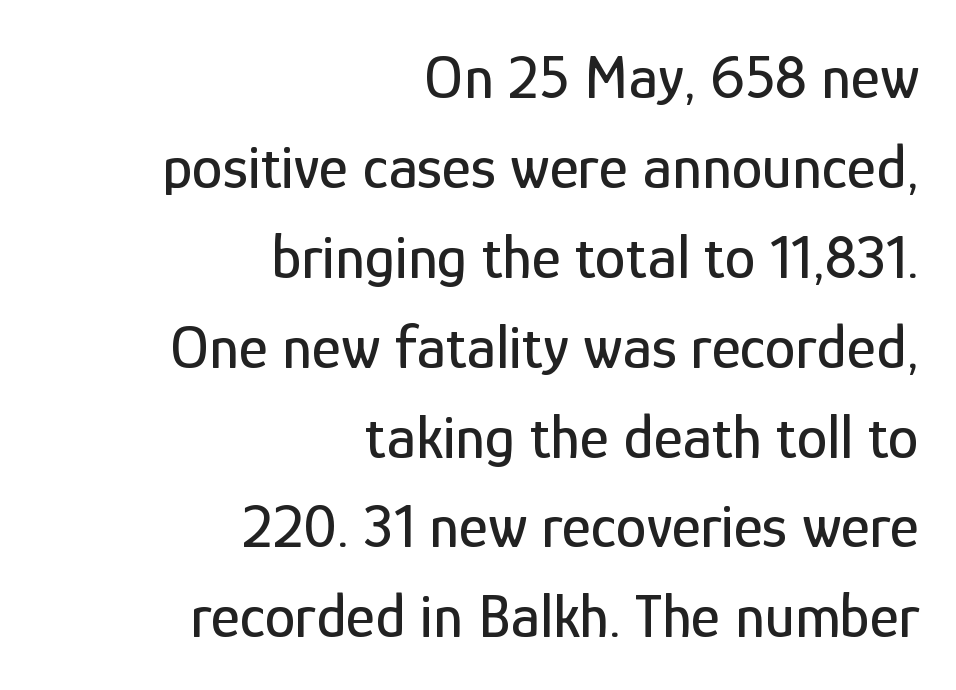
Q: Is the text italic (slanted)? A: No, it is upright.
Q: Is the typeface a serif or a sans-serif typeface? A: Sans-serif.
Q: Is the text underlined? A: No.
Q: How is the paragraph aligned? A: Right-aligned.
Q: Is the spacing between letters normal or unusually wide? A: Normal.
Q: Is the spacing between lines tight, normal or loose? A: Normal.
Q: Width (condensed, normal, or wide)? A: Condensed.
Q: Stroke contrast? A: Low.
Q: x-height? A: Medium.
Q: Monospaced? A: No.
